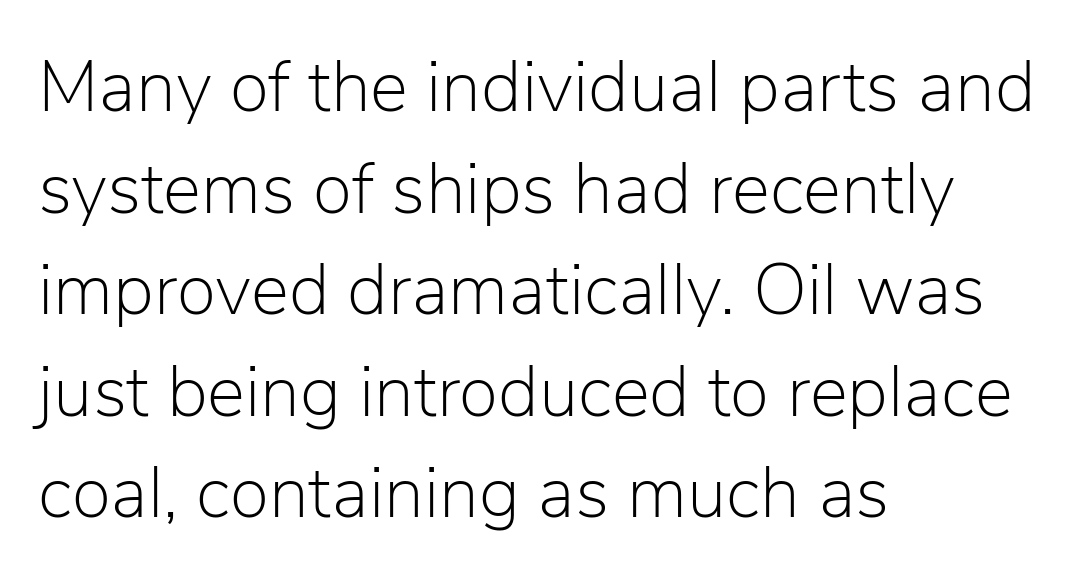
The image shows 72 px light sans-serif type, upright; set left-aligned, normal line spacing (1.41x), normal letter spacing, not underlined; low stroke contrast and a medium x-height.
